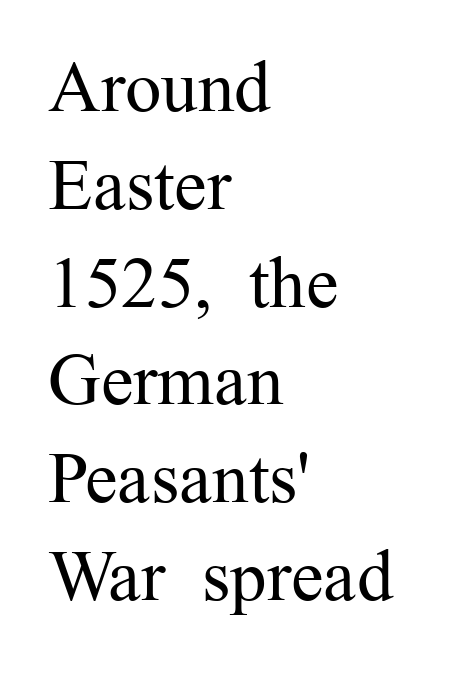
Q: Is the text bold? A: No.
Q: Is the text italic (slanted)? A: No, it is upright.
Q: Is the typeface a serif or a sans-serif typeface? A: Serif.
Q: Is the text underlined? A: No.
Q: How is the paragraph aligned? A: Left-aligned.
Q: Is the spacing between letters normal or unusually wide? A: Normal.
Q: Is the spacing between lines tight, normal or loose? A: Normal.
Q: Width (condensed, normal, or wide)? A: Normal.
Q: Stroke contrast? A: Medium.
Q: x-height? A: Medium.
Q: Monospaced? A: No.
